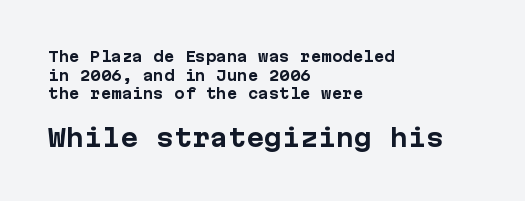
The specimen omits any rule beneath the text block's lines. A dark, heavy texture on the line: the type is bold. Glyph-to-glyph distance matches everyday printed text. Horizontally, the lines are justified to the leading edge only. Ordinary non-slanted type is in use. Here the second block reads like a headline and the first like body copy.
